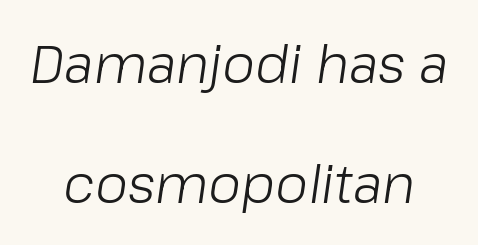
Spacing verdict: proportional, widths tailored to each character. The passage shown is not underscored anywhere. If you drew a line through each stem, it would be angled. These lines keep a tight, regular rhythm from letter to letter. Bold? No — there's no thickening of the strokes. These lines stand farther apart than default settings would place them.
